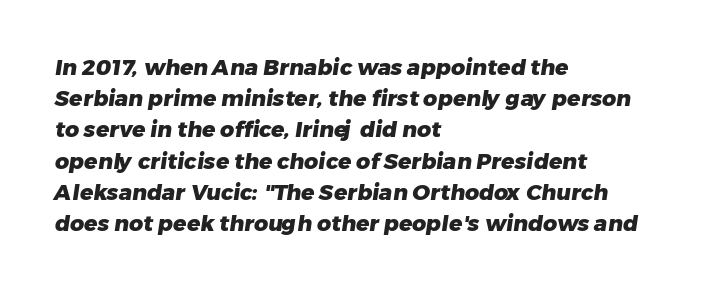
{"bold": "yes", "underline": "no", "align": "left", "line_spacing": "normal", "line_spacing_ratio": 1.42, "letter_spacing": "normal", "letter_spacing_em": 0.0, "glyph_px": 22}
